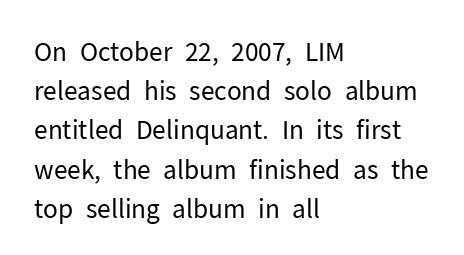
Q: Is the text bold? A: No.
Q: Is the text italic (slanted)? A: No, it is upright.
Q: Is the text underlined? A: No.
Q: How is the paragraph aligned? A: Left-aligned.
Q: Is the spacing between letters normal or unusually wide? A: Normal.
Q: Is the spacing between lines tight, normal or loose? A: Normal.
